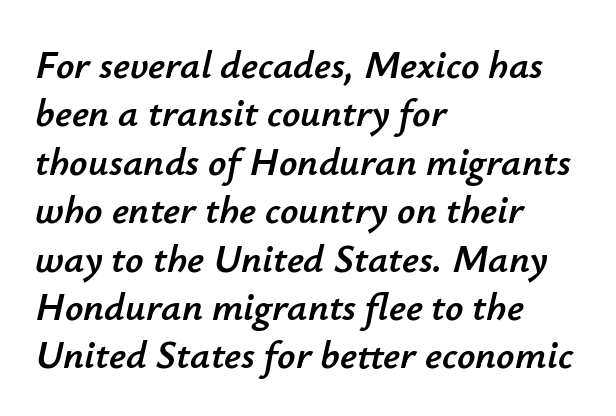
Italic? Definitely — the glyphs are oblique. The words here are not underlined. Casual observation: everything's shoved over to the left. This sample has the flowing, uneven cadence of proportional lettering.
